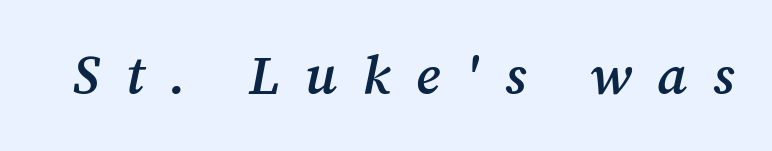
Q: Is the text bold? A: Semi-bold.
Q: Is the text italic (slanted)? A: Yes, it leans right by about 12 degrees.
Q: Is the typeface a serif or a sans-serif typeface? A: Serif.
Q: Is the text underlined? A: No.
Q: Is the spacing between letters normal or unusually wide? A: Unusually wide.
Q: Width (condensed, normal, or wide)? A: Normal.
Q: Stroke contrast? A: Medium.
Q: x-height? A: Medium.
Q: Monospaced? A: No.
